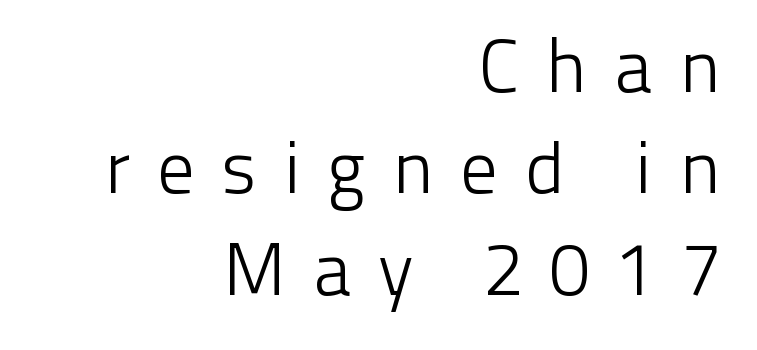
Q: Is the text bold? A: No.
Q: Is the text italic (slanted)? A: No, it is upright.
Q: Is the typeface a serif or a sans-serif typeface? A: Sans-serif.
Q: Is the text underlined? A: No.
Q: How is the paragraph aligned? A: Right-aligned.
Q: Is the spacing between letters normal or unusually wide? A: Unusually wide.
Q: Is the spacing between lines tight, normal or loose? A: Normal.
Q: Width (condensed, normal, or wide)? A: Normal.
Q: Stroke contrast? A: Low.
Q: x-height? A: Medium.
Q: Monospaced? A: No.
